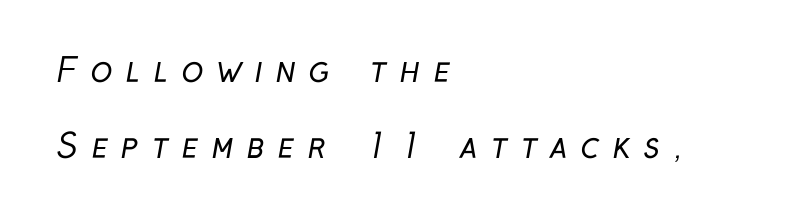
{"serif": "no", "bold": "no", "weight": "regular", "width": "condensed", "stroke_contrast": "low", "x_height": "medium", "monospaced": "no", "underline": "no", "align": "left", "line_spacing": "loose", "line_spacing_ratio": 2.29, "letter_spacing": "wide", "letter_spacing_em": 0.4, "glyph_px": 33}
